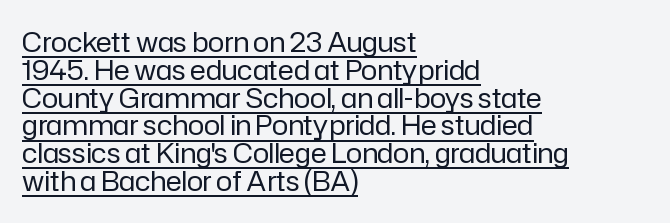
The image shows 27 px text type, upright; set left-aligned, tight line spacing (1.03x), normal letter spacing, underlined.
